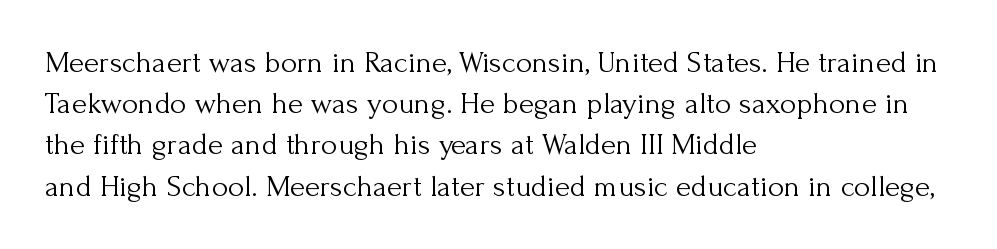
{"serif": "yes", "italic": "no", "bold": "no", "weight": "light", "width": "normal", "stroke_contrast": "medium", "x_height": "small", "monospaced": "no", "underline": "no", "align": "left", "line_spacing": "normal", "line_spacing_ratio": 1.33, "letter_spacing": "normal", "letter_spacing_em": 0.0, "glyph_px": 31}
